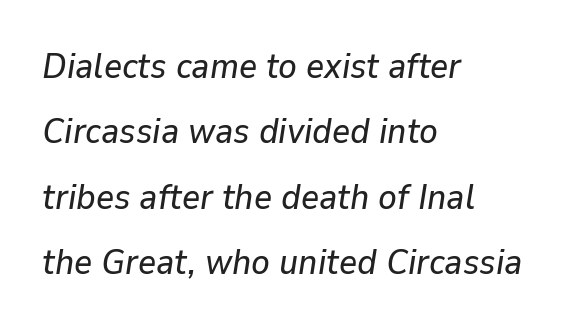
{"italic": "yes", "lean": "right", "slant_degrees": 9, "width": "normal", "stroke_contrast": "low", "x_height": "medium", "monospaced": "no", "underline": "no", "align": "left", "line_spacing_ratio": 1.87, "letter_spacing": "normal", "letter_spacing_em": 0.0, "glyph_px": 35}
